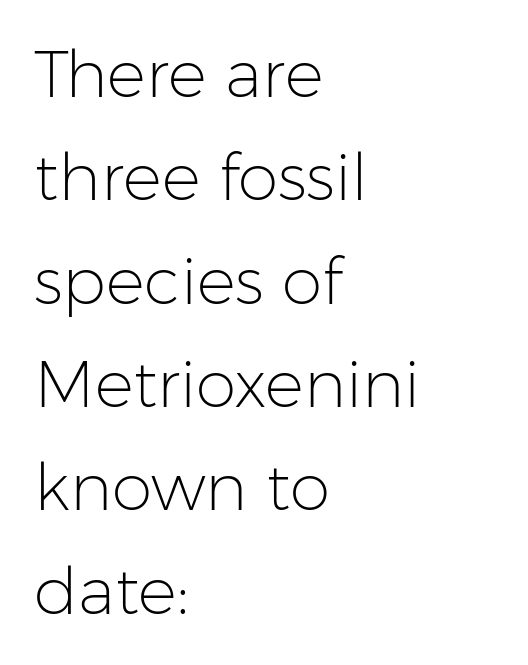
{"serif": "no", "italic": "no", "bold": "no", "weight": "light", "width": "normal", "stroke_contrast": "low", "x_height": "medium", "monospaced": "no", "underline": "no", "align": "left", "line_spacing": "normal", "line_spacing_ratio": 1.59, "letter_spacing": "normal", "letter_spacing_em": 0.0, "glyph_px": 65}
